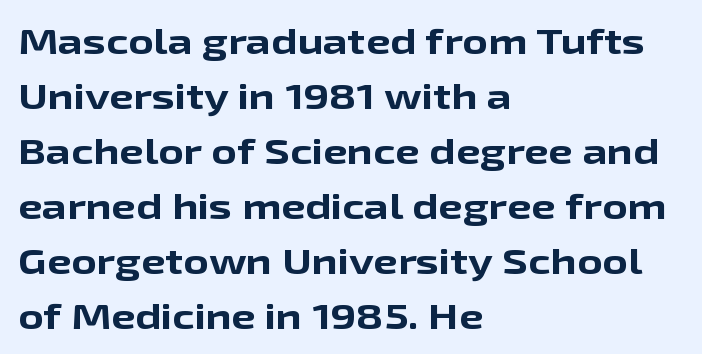
{"serif": "no", "italic": "no", "bold": "yes", "weight": "bold", "width": "wide", "stroke_contrast": "low", "x_height": "medium", "monospaced": "no", "underline": "no", "align": "left", "line_spacing": "normal", "line_spacing_ratio": 1.57, "letter_spacing": "normal", "letter_spacing_em": 0.0, "glyph_px": 35}
